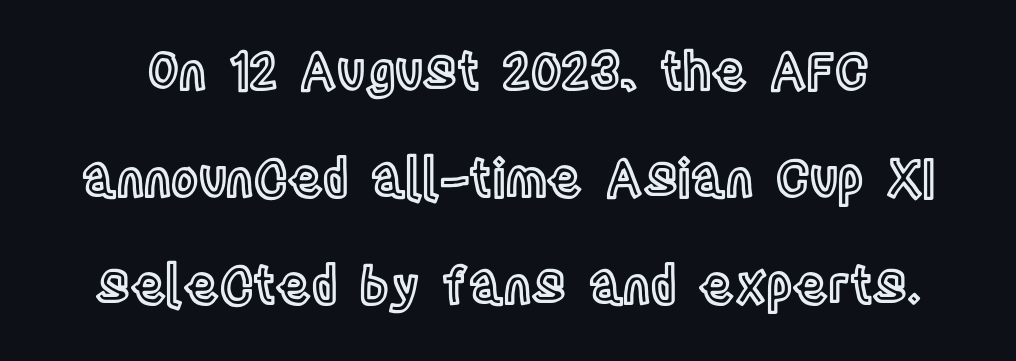
Clear beneath every line of the passage. Notice how the stems are strictly vertical — no italics here. Proportional: the letters do not fall into vertical columns. The designer dialed line spacing up above the default. The letterforms sit shoulder to shoulder at normal distance.
